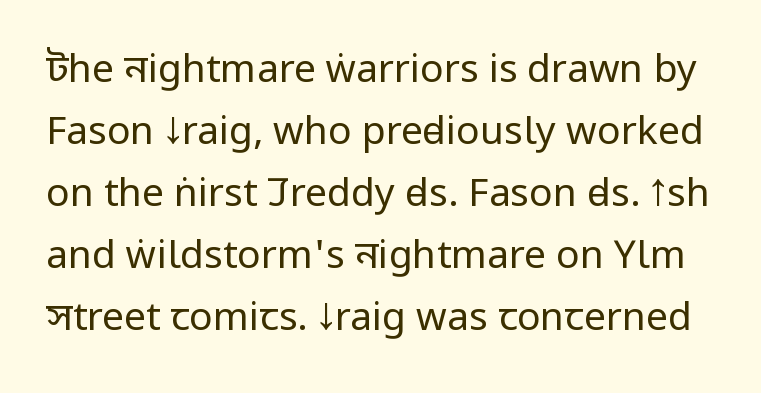
Q: Is the text bold? A: No.
Q: Is the text italic (slanted)? A: No, it is upright.
Q: Is the typeface a serif or a sans-serif typeface? A: Sans-serif.
Q: Is the text underlined? A: No.
Q: Is the spacing between letters normal or unusually wide? A: Normal.
Q: Is the spacing between lines tight, normal or loose? A: Normal.
Q: Width (condensed, normal, or wide)? A: Condensed.
Q: Stroke contrast? A: Low.
Q: x-height? A: Large.
Q: Monospaced? A: No.
